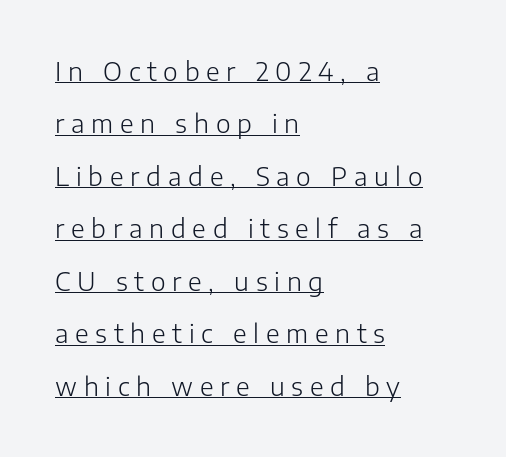
{"italic": "no", "bold": "no", "underline": "yes", "align": "left", "line_spacing": "loose", "line_spacing_ratio": 2.1, "letter_spacing": "wide", "letter_spacing_em": 0.27, "glyph_px": 25}
